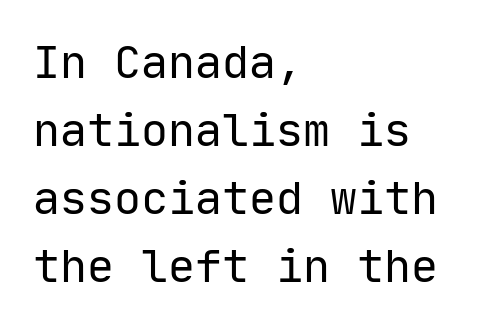
{"serif": "no", "italic": "no", "bold": "no", "weight": "regular", "width": "normal", "stroke_contrast": "low", "x_height": "medium", "monospaced": "yes", "underline": "no", "align": "left", "line_spacing": "normal", "line_spacing_ratio": 1.51, "letter_spacing": "normal", "letter_spacing_em": 0.0, "glyph_px": 45}
